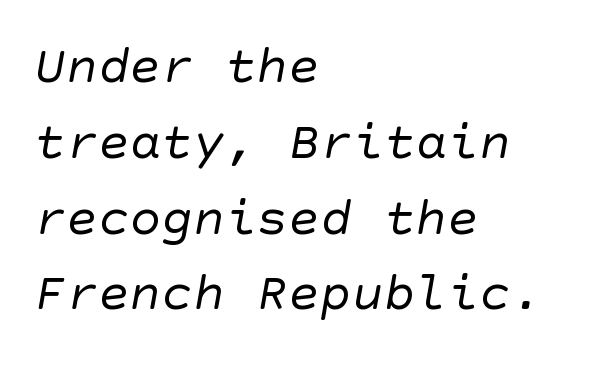
Q: Is the text bold? A: No.
Q: Is the typeface a serif or a sans-serif typeface? A: Sans-serif.
Q: Is the text underlined? A: No.
Q: How is the paragraph aligned? A: Left-aligned.
Q: Is the spacing between letters normal or unusually wide? A: Normal.
Q: Is the spacing between lines tight, normal or loose? A: Normal.
Q: Width (condensed, normal, or wide)? A: Normal.
Q: Stroke contrast? A: Low.
Q: x-height? A: Large.
